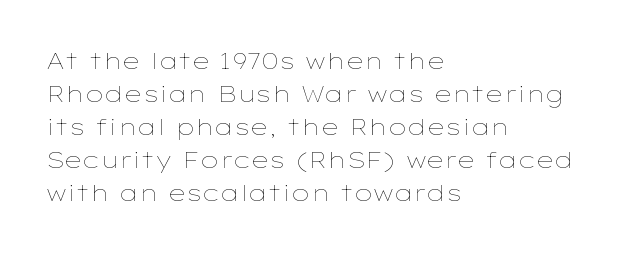
Does extra space separate the letters? No, they use regular spacing. The rendering anchors every line to the left-hand side. The axis of the letterforms is exactly vertical. These lines sit exactly where default settings would place them. Ink coverage per letter is moderate at most. Bare-footed words on every line.
